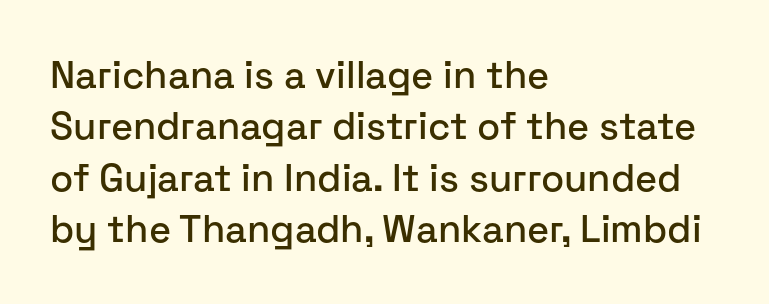
Does the leading feel generous? No, just average. Observe the absence of serifs on each vertical stroke in this sample. The lettering stays uniformly vertical, giving the passage a roman look. The paragraph has a hard left edge and a soft right edge. Plain, unruled lines of type.
